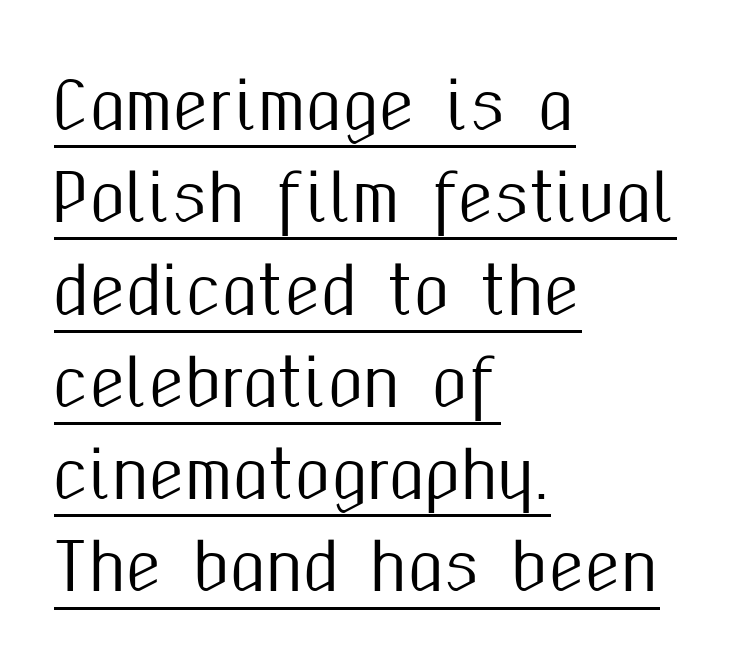
{"serif": "no", "italic": "no", "width": "condensed", "stroke_contrast": "medium", "x_height": "medium", "monospaced": "no", "underline": "yes", "align": "left", "line_spacing": "normal", "line_spacing_ratio": 1.42, "letter_spacing": "normal", "letter_spacing_em": 0.0, "glyph_px": 65}
